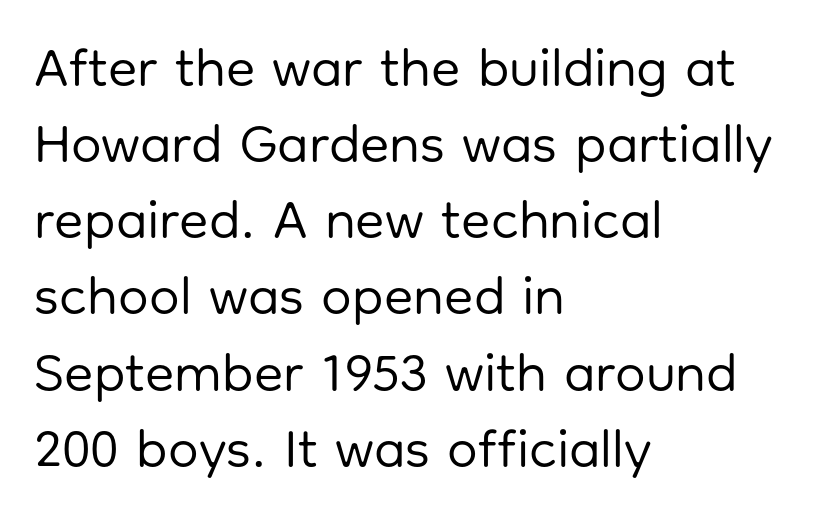
The image shows 54 px regular-weight sans-serif type, upright; set left-aligned, normal line spacing (1.41x), normal letter spacing, not underlined; low stroke contrast and a medium x-height.
